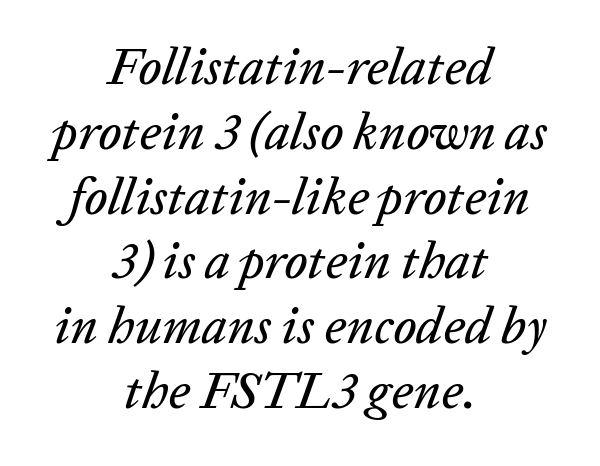
The rendering uses natural spacing where letterforms have individual widths. The horizontal fit of the characters is conventional and even. These lines are centered, leaving both edges ragged. Emphasis-style slanted type is in use. The line-height multiplier appears to be the usual default. A bare baseline throughout the passage.
